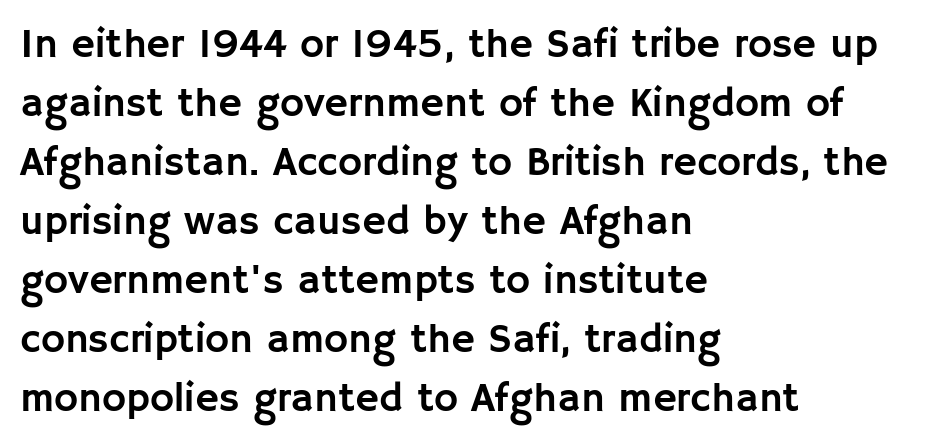
Q: Is the text italic (slanted)? A: No, it is upright.
Q: Is the typeface a serif or a sans-serif typeface? A: Sans-serif.
Q: Is the text underlined? A: No.
Q: How is the paragraph aligned? A: Left-aligned.
Q: Is the spacing between letters normal or unusually wide? A: Normal.
Q: Is the spacing between lines tight, normal or loose? A: Normal.
Q: Width (condensed, normal, or wide)? A: Normal.
Q: Stroke contrast? A: Low.
Q: x-height? A: Large.
Q: Monospaced? A: No.
